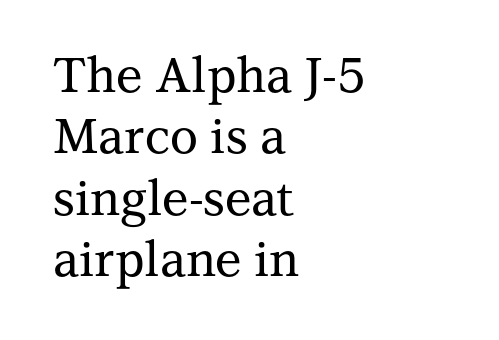
The image shows 48 px serif type, upright; set left-aligned, normal line spacing (1.28x), normal letter spacing, not underlined; medium stroke contrast and a medium x-height.
